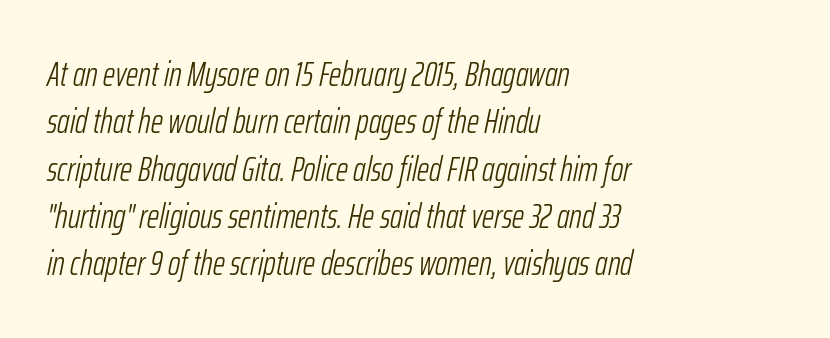
Q: Is the text bold? A: No.
Q: Is the text italic (slanted)? A: Yes, it leans right by about 12 degrees.
Q: Is the text underlined? A: No.
Q: How is the paragraph aligned? A: Left-aligned.
Q: Is the spacing between letters normal or unusually wide? A: Normal.
Q: Is the spacing between lines tight, normal or loose? A: Normal.
Q: Width (condensed, normal, or wide)? A: Condensed.
Q: Stroke contrast? A: Low.
Q: x-height? A: Medium.
Q: Monospaced? A: No.
